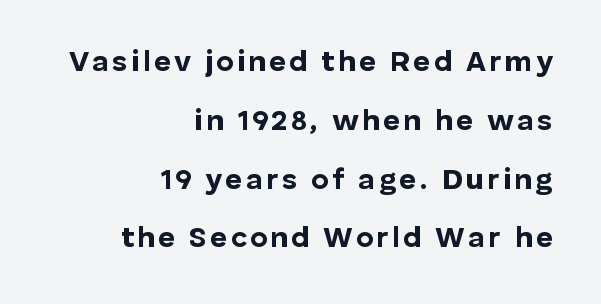
The space directly below the letters is spotless. Alignment: flush right. Note the varied advance widths — an 'i' is clearly narrower than an 'm'. Posture: upright roman.
